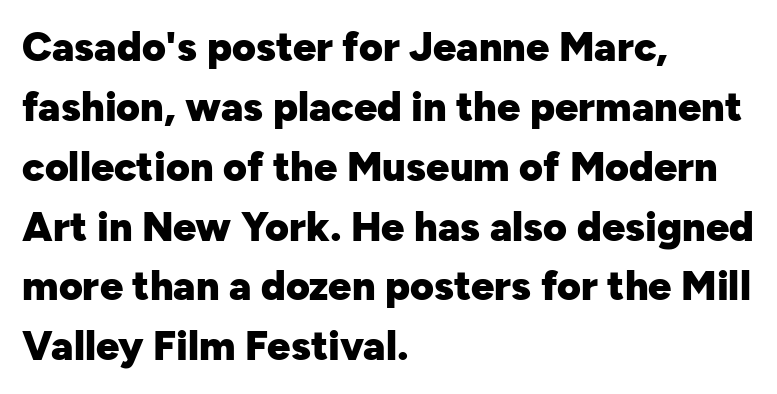
Q: Is the text bold? A: Yes.
Q: Is the text italic (slanted)? A: No, it is upright.
Q: Is the typeface a serif or a sans-serif typeface? A: Sans-serif.
Q: Is the text underlined? A: No.
Q: How is the paragraph aligned? A: Left-aligned.
Q: Is the spacing between letters normal or unusually wide? A: Normal.
Q: Is the spacing between lines tight, normal or loose? A: Normal.
Q: Width (condensed, normal, or wide)? A: Normal.
Q: Stroke contrast? A: Low.
Q: x-height? A: Medium.
Q: Monospaced? A: No.
